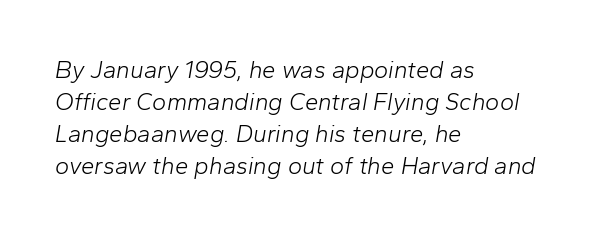
The image shows 24 px text type, italic (leaning right); set left-aligned, normal line spacing (1.33x), normal letter spacing, not underlined.
